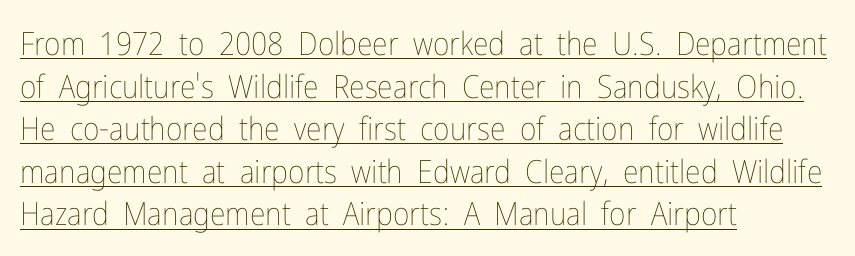
The image shows 32 px thin, condensed type, upright; set left-aligned, normal line spacing (1.33x), normal letter spacing, underlined; low stroke contrast and a medium x-height.
